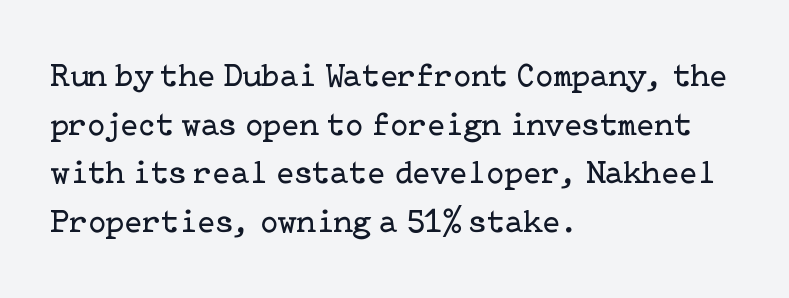
{"serif": "yes", "italic": "no", "bold": "no", "weight": "regular", "width": "normal", "stroke_contrast": "low", "x_height": "medium", "underline": "no", "align": "left", "line_spacing": "normal", "line_spacing_ratio": 1.47, "letter_spacing": "normal", "letter_spacing_em": 0.0, "glyph_px": 33}
